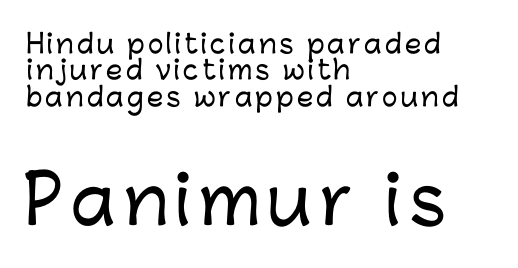
The strip under each line holds only bare page. You get the small type first, then a jump to larger type. The font family rendered here belongs to the sans-serif group. The leading is snug, giving the passage a crowded texture. A typesetter would call this proportional, since set widths differ per character. Tall strokes in this sample are plumb rather than angled.
